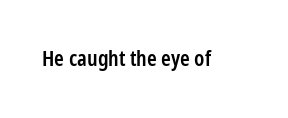
There is no visible air inserted between adjacent glyphs. The characters look somewhat weighty, a semibold short of true bold. Check the space under the baseline: it is left empty. Ascenders rise straight up at ninety degrees.
